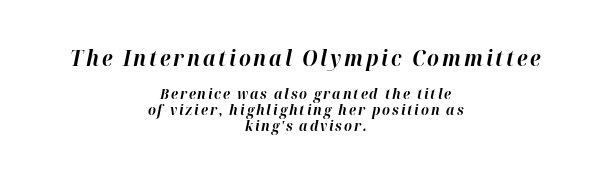
{"italic": "yes", "lean": "right", "slant_degrees": 12, "bold": "yes", "underline": "no", "align": "center", "line_spacing": "tight", "line_spacing_ratio": 1.14, "larger_block": "first", "size_ratio": 1.5, "glyph_px": 21}
